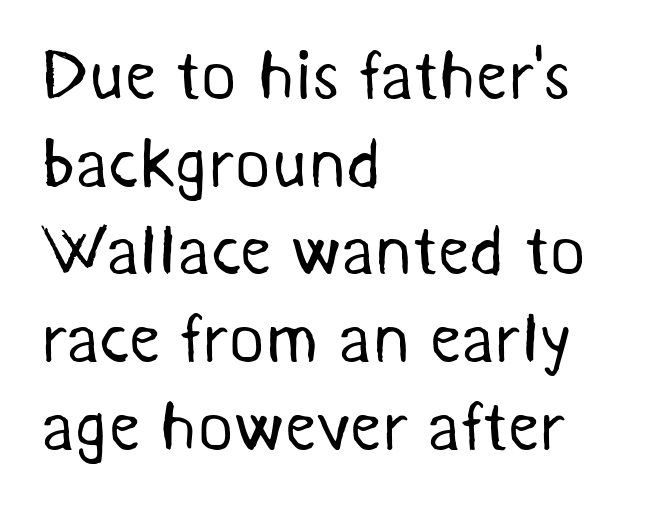
{"serif": "no", "bold": "no", "weight": "regular", "width": "normal", "stroke_contrast": "medium", "x_height": "medium", "monospaced": "no", "underline": "no", "align": "left", "line_spacing": "normal", "line_spacing_ratio": 1.27, "letter_spacing": "normal", "letter_spacing_em": 0.0, "glyph_px": 69}
